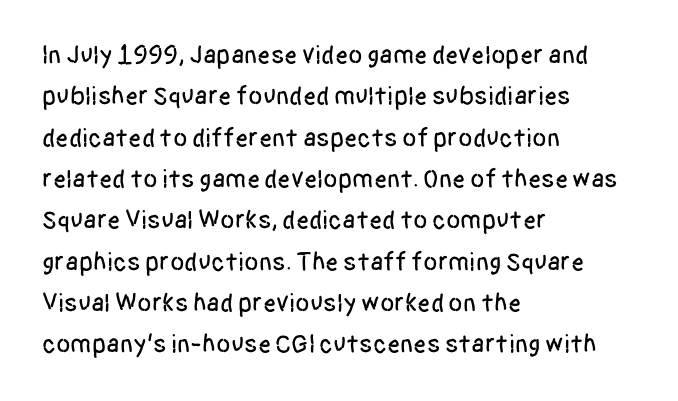
{"italic": "no", "underline": "no", "align": "left", "line_spacing": "normal", "line_spacing_ratio": 1.59, "letter_spacing": "normal", "letter_spacing_em": 0.0, "glyph_px": 26}
